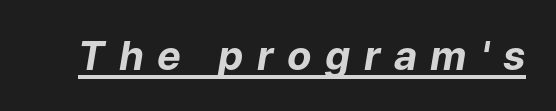
{"italic": "yes", "lean": "right", "slant_degrees": 9, "bold": "yes", "weight": "bold", "width": "normal", "stroke_contrast": "low", "x_height": "medium", "monospaced": "no", "underline": "yes", "letter_spacing": "wide", "letter_spacing_em": 0.34, "glyph_px": 40}
